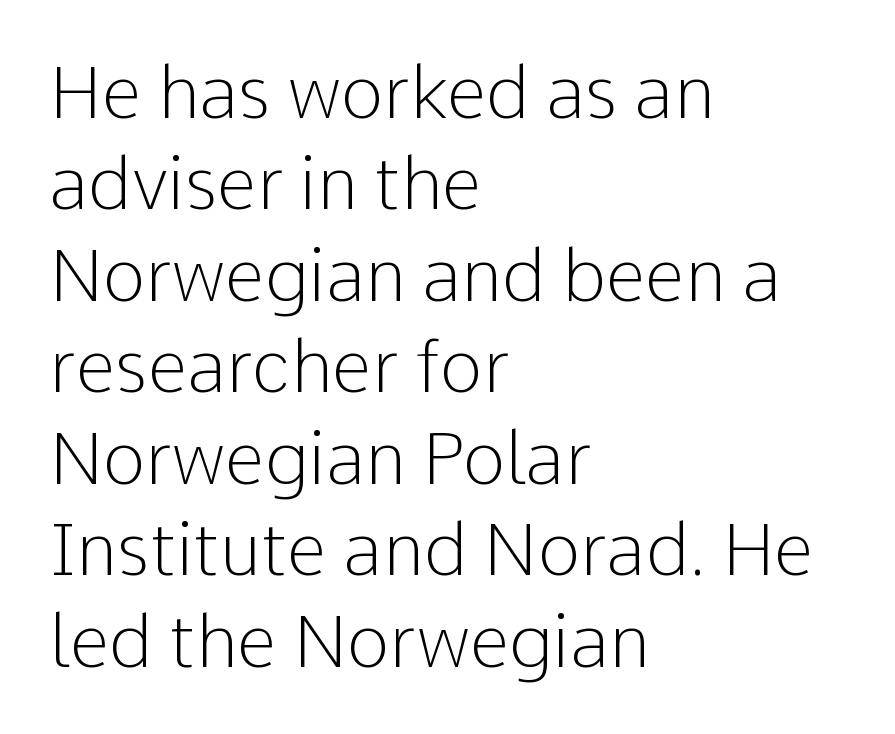
Q: Is the text bold? A: No.
Q: Is the text italic (slanted)? A: No, it is upright.
Q: Is the typeface a serif or a sans-serif typeface? A: Sans-serif.
Q: Is the text underlined? A: No.
Q: How is the paragraph aligned? A: Left-aligned.
Q: Is the spacing between letters normal or unusually wide? A: Normal.
Q: Is the spacing between lines tight, normal or loose? A: Normal.
Q: Width (condensed, normal, or wide)? A: Normal.
Q: Stroke contrast? A: Low.
Q: x-height? A: Medium.
Q: Monospaced? A: No.
